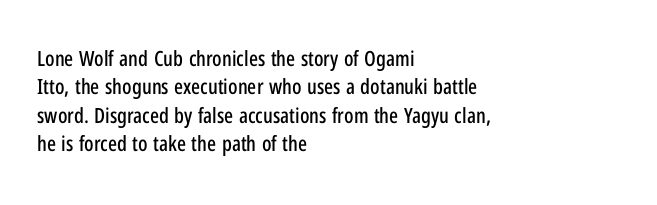
{"italic": "no", "underline": "no", "align": "left", "line_spacing": "normal", "line_spacing_ratio": 1.35, "letter_spacing": "normal", "letter_spacing_em": 0.0, "glyph_px": 21}
